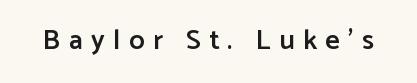
The image shows 28 px semibold sans-serif type, upright; set unusually wide letter spacing (+0.3 em), not underlined; low stroke contrast and a medium x-height.
